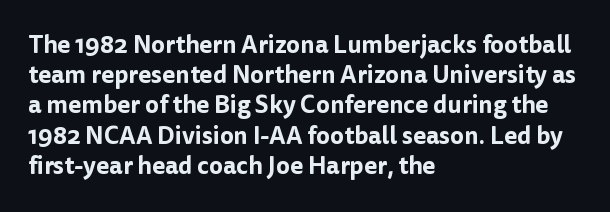
Leading: standard. Ascenders rise straight up at ninety degrees. The text block is weighted toward the left margin, trailing off unevenly rightward. Default kerning and tracking; the words read as compact shapes. Underlining? Definitely not there.
